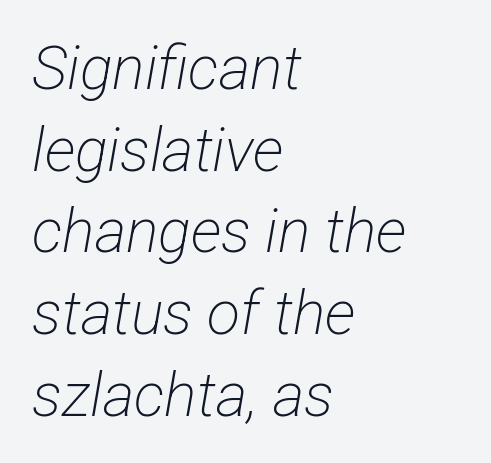
The lines sit at an ordinary, default distance from one another. Standard letterfit; no display-style spreading of the glyphs. Here the designer chose a conventional face with non-uniform glyph widths. Clear beneath every line of the passage. What kind of face is this? One without serifs — a sans.
